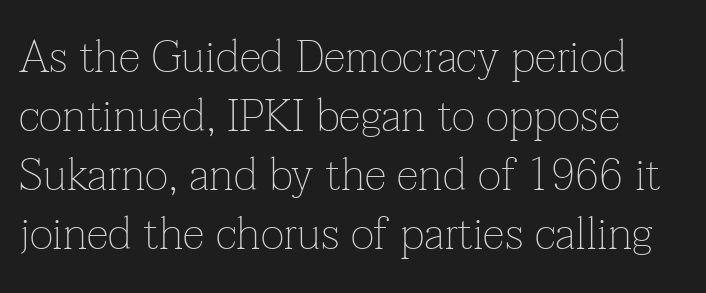
Q: Is the text bold? A: No.
Q: Is the text italic (slanted)? A: No, it is upright.
Q: Is the typeface a serif or a sans-serif typeface? A: Serif.
Q: Is the text underlined? A: No.
Q: How is the paragraph aligned? A: Left-aligned.
Q: Is the spacing between letters normal or unusually wide? A: Normal.
Q: Is the spacing between lines tight, normal or loose? A: Normal.
Q: Width (condensed, normal, or wide)? A: Normal.
Q: Stroke contrast? A: Low.
Q: x-height? A: Medium.
Q: Monospaced? A: No.
